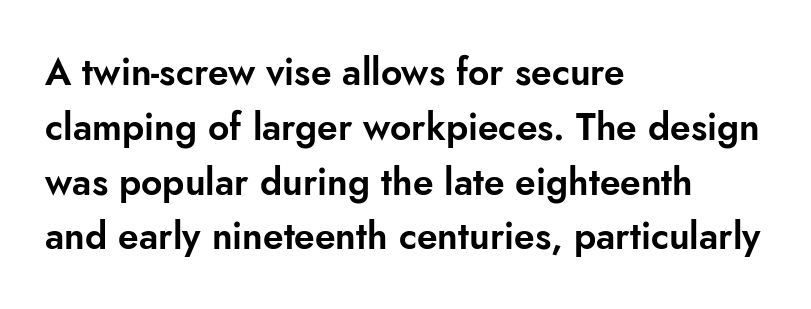
{"serif": "no", "italic": "no", "width": "normal", "stroke_contrast": "low", "x_height": "small", "monospaced": "no", "underline": "no", "align": "left", "line_spacing": "normal", "line_spacing_ratio": 1.48, "letter_spacing": "normal", "letter_spacing_em": 0.0, "glyph_px": 37}
